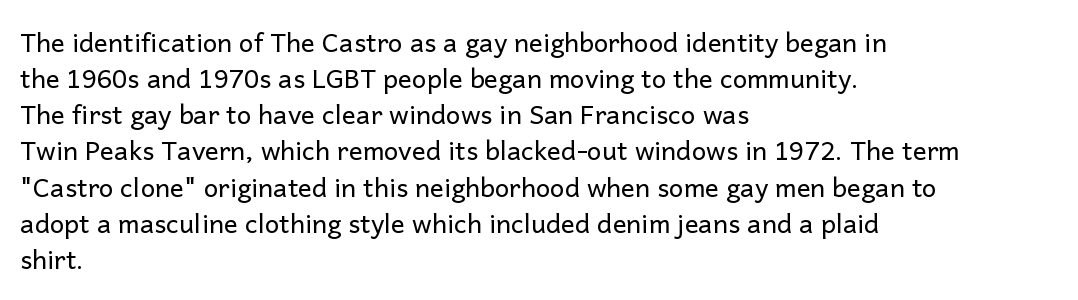
The image shows 26 px text type, upright; set left-aligned, normal line spacing (1.39x), normal letter spacing, not underlined.
